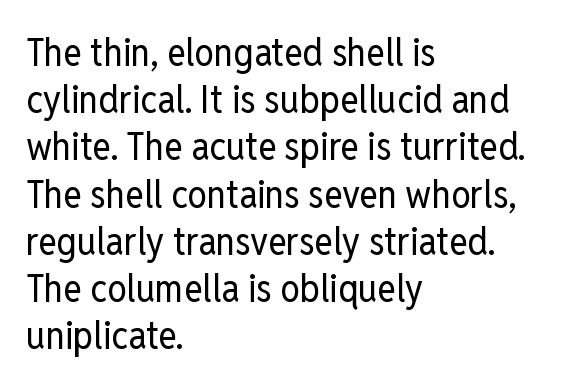
Q: Is the text bold? A: No.
Q: Is the text italic (slanted)? A: No, it is upright.
Q: Is the typeface a serif or a sans-serif typeface? A: Sans-serif.
Q: Is the text underlined? A: No.
Q: How is the paragraph aligned? A: Left-aligned.
Q: Is the spacing between letters normal or unusually wide? A: Normal.
Q: Width (condensed, normal, or wide)? A: Condensed.
Q: Stroke contrast? A: Low.
Q: x-height? A: Medium.
Q: Monospaced? A: No.
